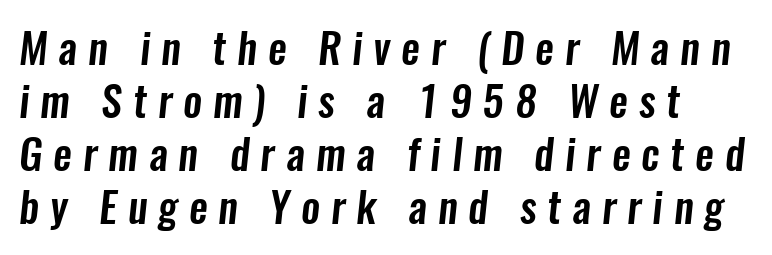
Letters rest on an invisible, unmarked baseline. The characters display no serif detailing; their extremities are plain. You could not count columns in this text — the font is proportionally spaced. Caption: expanded tracking, letters set apart.
